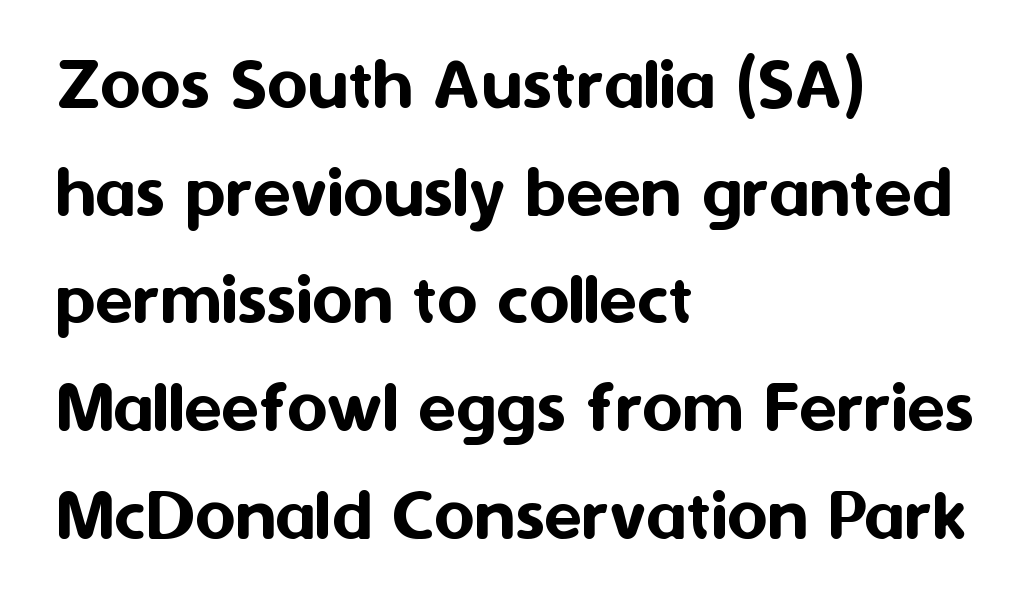
The image shows 78 px sans-serif type, upright; set left-aligned, normal line spacing (1.38x), normal letter spacing, not underlined; medium stroke contrast and a medium x-height.
